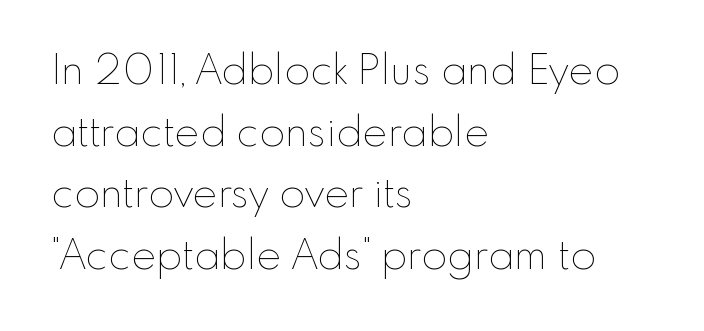
The image shows 42 px thin type, upright; set left-aligned, normal line spacing (1.47x), normal letter spacing, not underlined; low stroke contrast and a small x-height.
